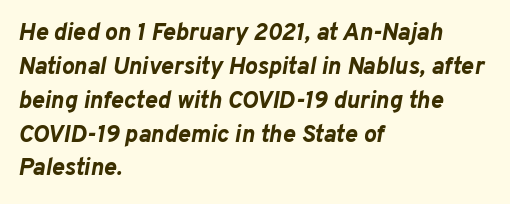
Q: Is the text bold? A: Yes.
Q: Is the text italic (slanted)? A: Yes, it leans right by about 10 degrees.
Q: Is the text underlined? A: No.
Q: How is the paragraph aligned? A: Left-aligned.
Q: Is the spacing between letters normal or unusually wide? A: Normal.
Q: Is the spacing between lines tight, normal or loose? A: Normal.
